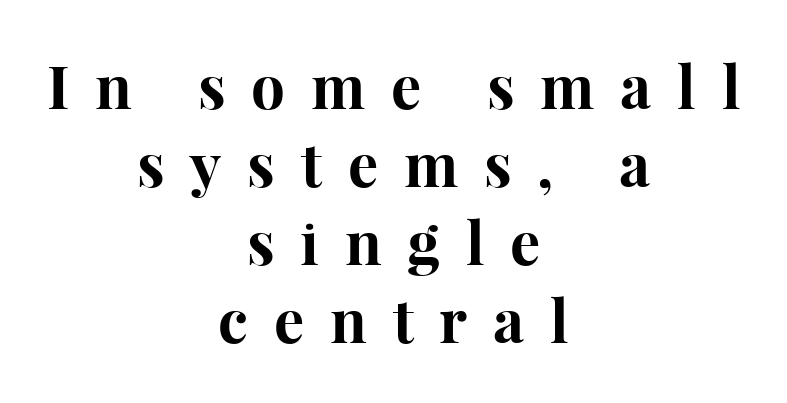
This sample keeps an unexceptional amount of space between lines. Just letters on the line, the space beneath them empty. Teacher's note: observe the equal gaps on both sides — that is centered alignment. Note the varied advance widths — an 'i' is clearly narrower than an 'm'. Posture: upright roman. This is serif lettering, the kind often seen in printed books.
